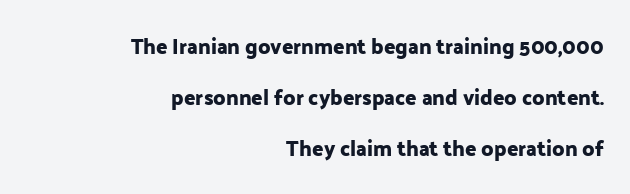
The image shows 21 px text type, upright; set right-aligned, loose line spacing (2.44x), normal letter spacing, not underlined.
